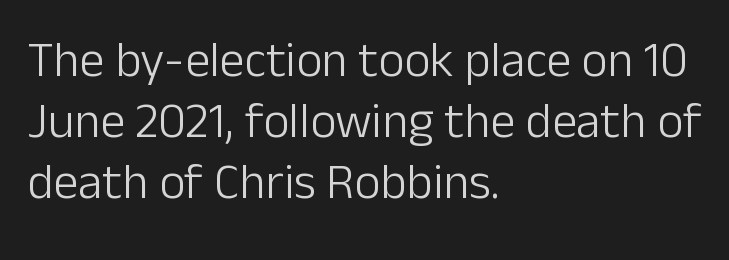
Q: Is the text bold? A: No.
Q: Is the text italic (slanted)? A: No, it is upright.
Q: Is the typeface a serif or a sans-serif typeface? A: Sans-serif.
Q: Is the text underlined? A: No.
Q: How is the paragraph aligned? A: Left-aligned.
Q: Is the spacing between letters normal or unusually wide? A: Normal.
Q: Width (condensed, normal, or wide)? A: Normal.
Q: Stroke contrast? A: Low.
Q: x-height? A: Medium.
Q: Monospaced? A: No.
